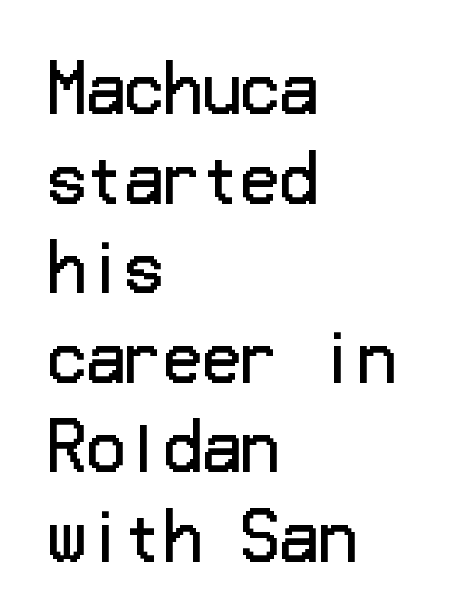
Q: Is the text bold? A: No.
Q: Is the text italic (slanted)? A: No, it is upright.
Q: Is the typeface a serif or a sans-serif typeface? A: Sans-serif.
Q: Is the text underlined? A: No.
Q: How is the paragraph aligned? A: Left-aligned.
Q: Is the spacing between letters normal or unusually wide? A: Normal.
Q: Is the spacing between lines tight, normal or loose? A: Normal.
Q: Width (condensed, normal, or wide)? A: Normal.
Q: Stroke contrast? A: Low.
Q: x-height? A: Medium.
